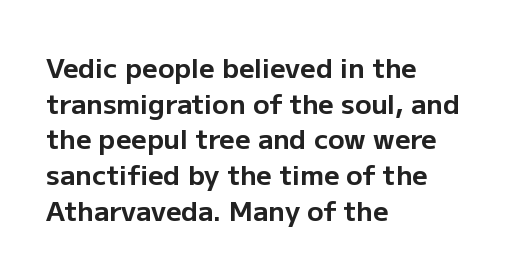
A typesetter would call this leading conventional body-copy spacing. Standard letterfit; no display-style spreading of the glyphs. The axis of the letterforms is exactly vertical. Typeset ragged right — the left edge is the straight one. Clear beneath every line of the passage. Each glyph is drawn with heavy, bold strokes.
